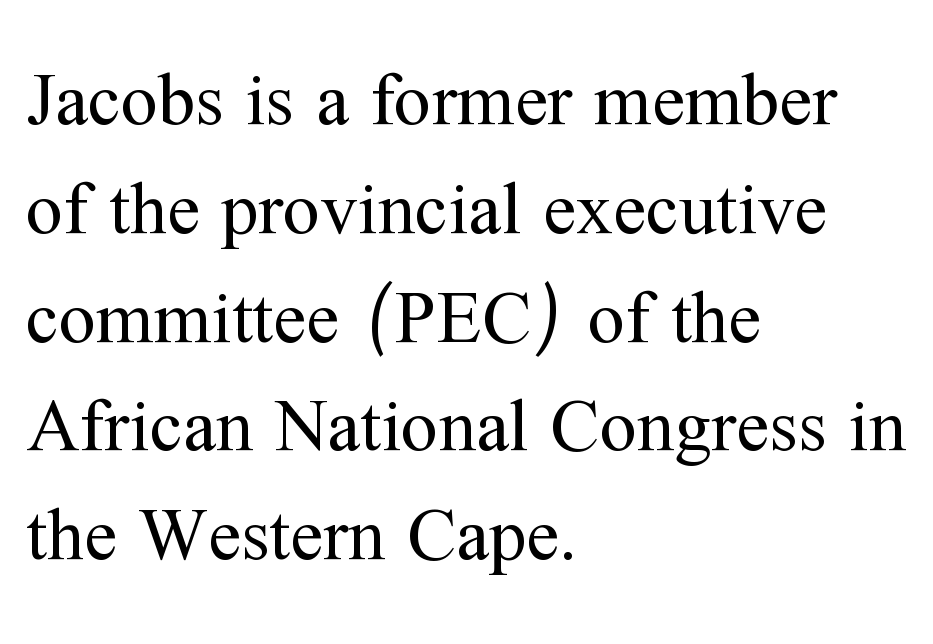
Think of a printed novel: that variable character pitch is what you see here. The font family rendered here belongs to the serif group. The typesetter chose a ragged-right arrangement here. The foot of each line stays bare and open. Successive baselines arrive at the customary interval.
